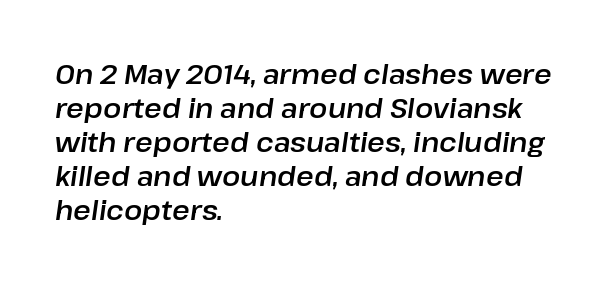
The image shows 27 px text type, italic (leaning right); set left-aligned, normal line spacing (1.26x), normal letter spacing, not underlined.
